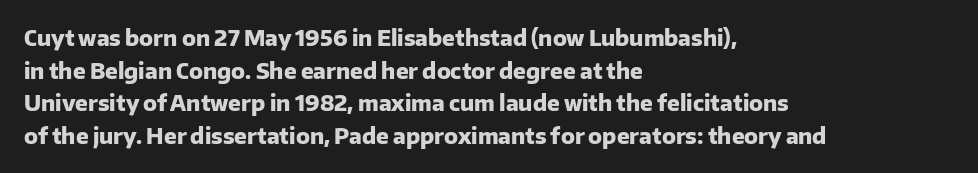
{"italic": "no", "bold": "yes", "underline": "no", "align": "left", "line_spacing": "normal", "line_spacing_ratio": 1.55, "letter_spacing": "normal", "letter_spacing_em": 0.0, "glyph_px": 21}
